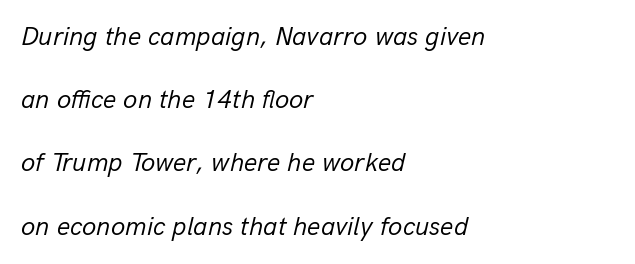
The image shows 26 px text type, italic (leaning right); set left-aligned, loose line spacing (2.43x), normal letter spacing, not underlined.
